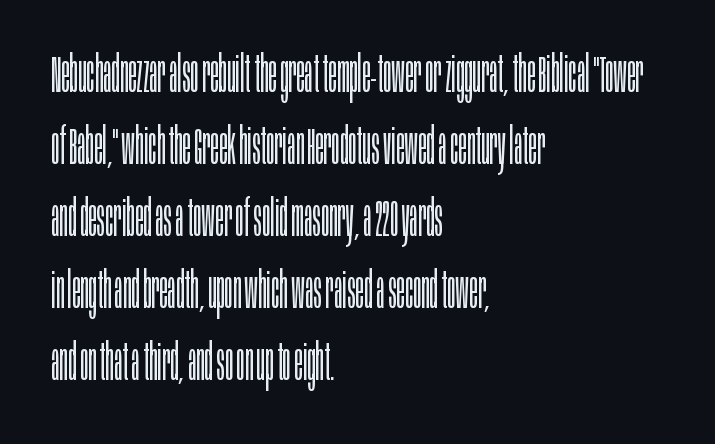
The image shows 51 px light, condensed sans-serif type, upright; set left-aligned, normal line spacing (1.41x), normal letter spacing, not underlined; low stroke contrast and a large x-height.
